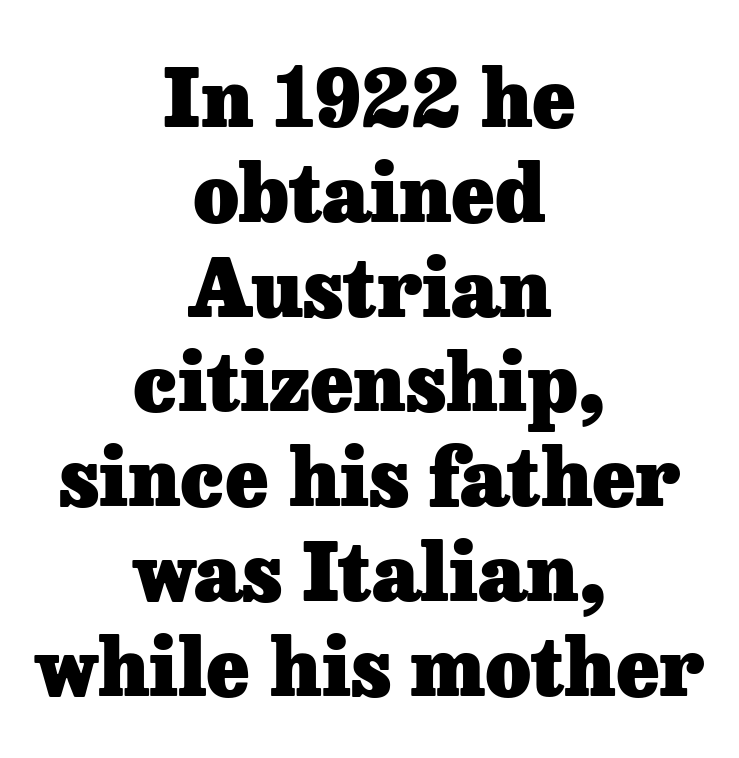
The image shows 79 px heavy serif type, upright; set centered, line spacing 1.2x, normal letter spacing, not underlined; low stroke contrast and a medium x-height.
